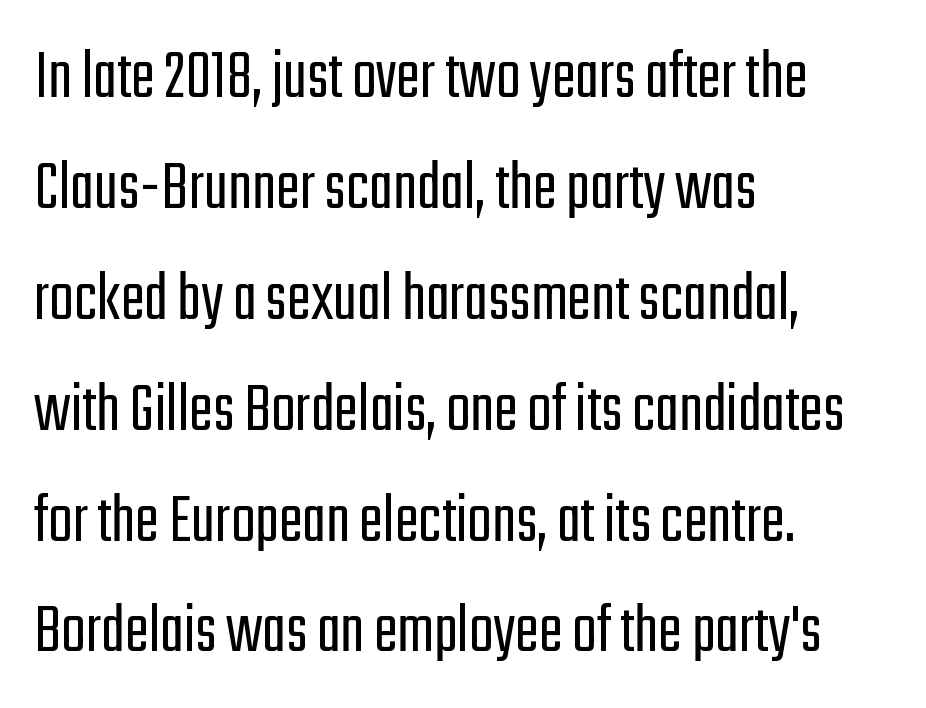
{"serif": "no", "italic": "no", "bold": "no", "weight": "light", "width": "condensed", "stroke_contrast": "low", "x_height": "medium", "monospaced": "no", "underline": "no", "align": "left", "line_spacing": "normal", "line_spacing_ratio": 1.54, "letter_spacing": "normal", "letter_spacing_em": 0.0, "glyph_px": 72}
